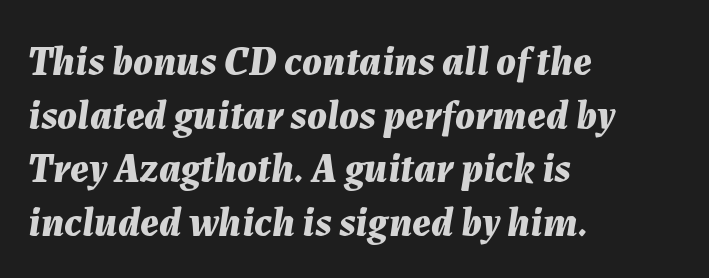
The image shows 41 px bold type, italic (leaning right); set left-aligned, normal line spacing (1.31x), normal letter spacing, not underlined; medium stroke contrast and a medium x-height.
